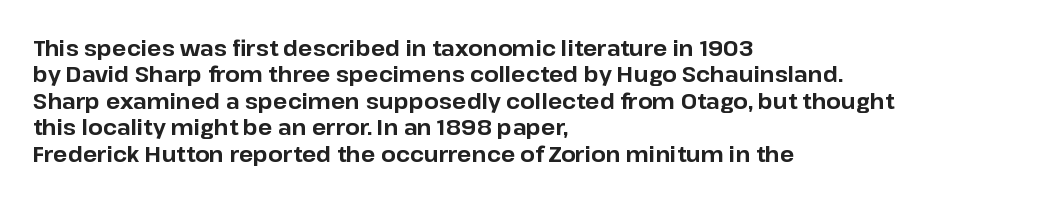
Q: Is the text bold? A: Yes.
Q: Is the text italic (slanted)? A: No, it is upright.
Q: Is the text underlined? A: No.
Q: How is the paragraph aligned? A: Left-aligned.
Q: Is the spacing between letters normal or unusually wide? A: Normal.
Q: Is the spacing between lines tight, normal or loose? A: Normal.
